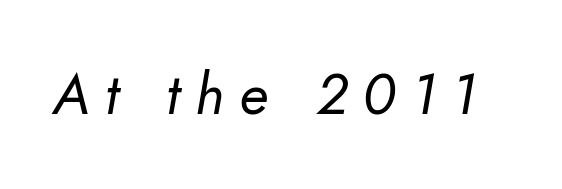
Q: Is the text bold? A: No.
Q: Is the text italic (slanted)? A: Yes, it leans right by about 10 degrees.
Q: Is the text underlined? A: No.
Q: Is the spacing between letters normal or unusually wide? A: Unusually wide.
Q: Width (condensed, normal, or wide)? A: Normal.
Q: Stroke contrast? A: Low.
Q: x-height? A: Small.
Q: Monospaced? A: No.
